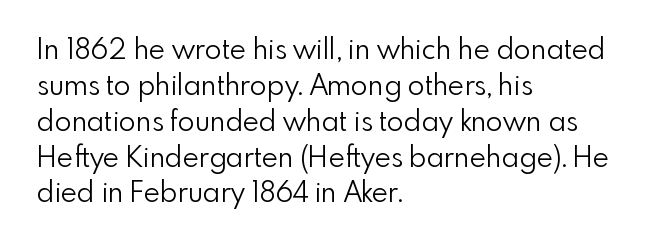
{"serif": "no", "italic": "no", "bold": "no", "weight": "light", "width": "normal", "stroke_contrast": "low", "x_height": "small", "monospaced": "no", "underline": "no", "align": "left", "line_spacing": "normal", "line_spacing_ratio": 1.28, "letter_spacing": "normal", "letter_spacing_em": 0.0, "glyph_px": 28}
